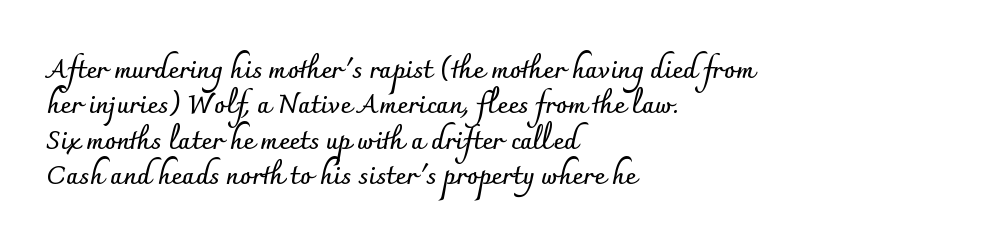
Normally led — the rows are evenly, conventionally spaced. The gaps between neighbouring characters are ordinary and unremarkable. The words here are not underlined. Left-aligned paragraph, ragged on the right. The typesetting leans heavy: a genuine bold.
